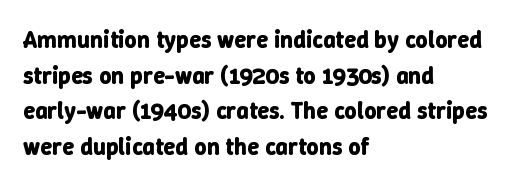
Q: Is the text bold? A: Yes.
Q: Is the text italic (slanted)? A: No, it is upright.
Q: Is the text underlined? A: No.
Q: How is the paragraph aligned? A: Left-aligned.
Q: Is the spacing between letters normal or unusually wide? A: Normal.
Q: Is the spacing between lines tight, normal or loose? A: Normal.
